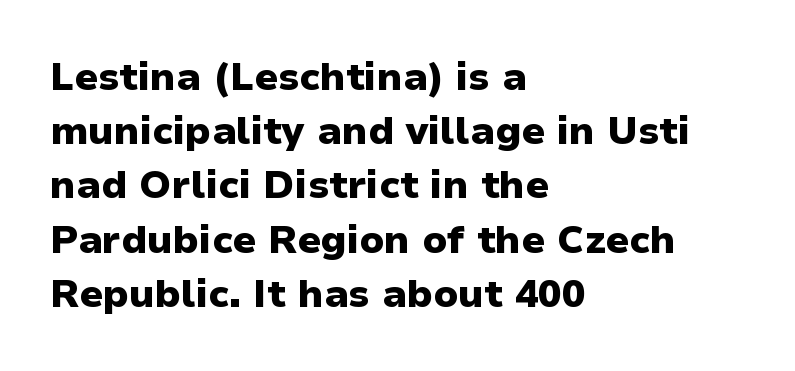
Observe the absence of serifs on each vertical stroke in this sample. A student would call this left alignment; a typographer would say flush left, rag right. Note the varied advance widths — an 'i' is clearly narrower than an 'm'. Rendered with straight, roman letterforms. Characters follow at the spacing the type designer built in. Heft: maximum for text — a bold.
